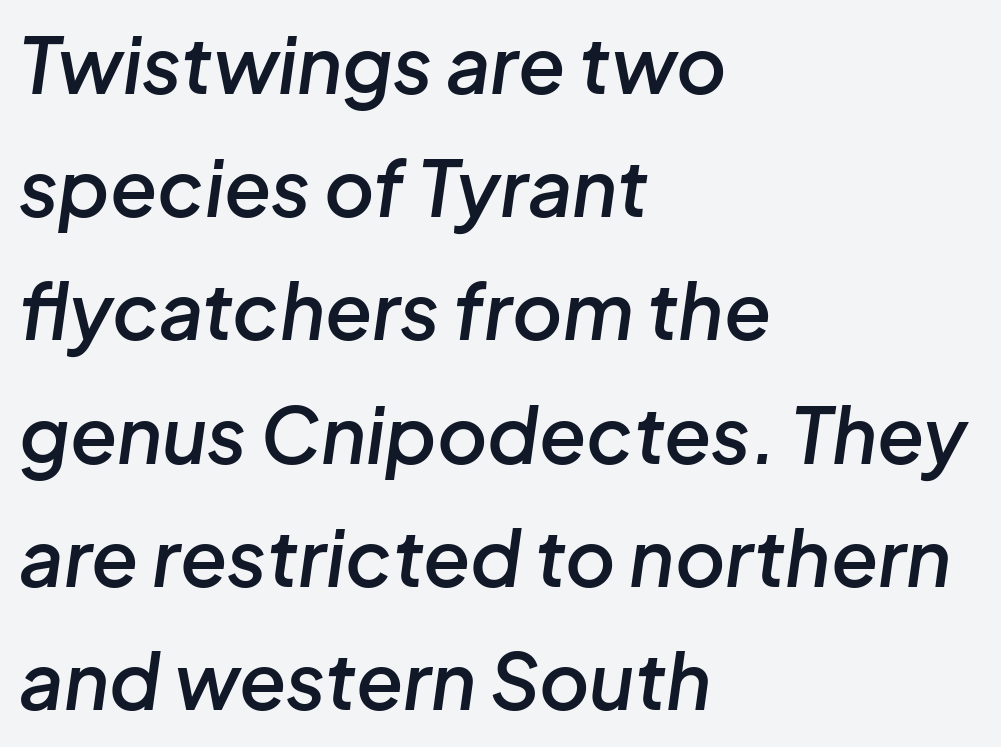
Every row of glyphs begins at an identical x-position on the left. Each letter keeps its own natural width here, so spacing adapts to shape. Notice how descenders clear the ascenders below comfortably — that's standard leading. Descender tails drop into unmarked territory. Glyph-to-glyph distance matches everyday printed text. Every letter is mildly thick-stroked: semibold rather than bold.
